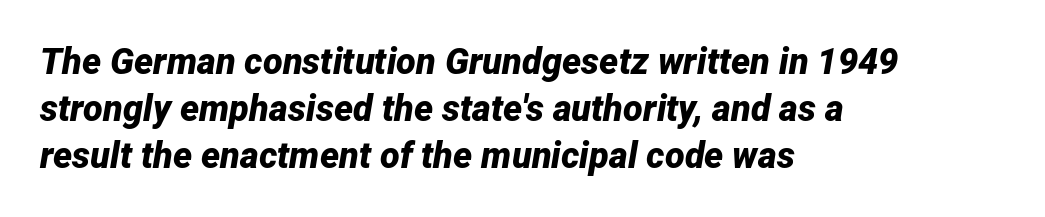
{"italic": "yes", "lean": "right", "slant_degrees": 12, "bold": "yes", "weight": "bold", "width": "normal", "stroke_contrast": "low", "x_height": "medium", "monospaced": "no", "underline": "no", "align": "left", "line_spacing": "normal", "line_spacing_ratio": 1.3, "letter_spacing": "normal", "letter_spacing_em": 0.0, "glyph_px": 36}
